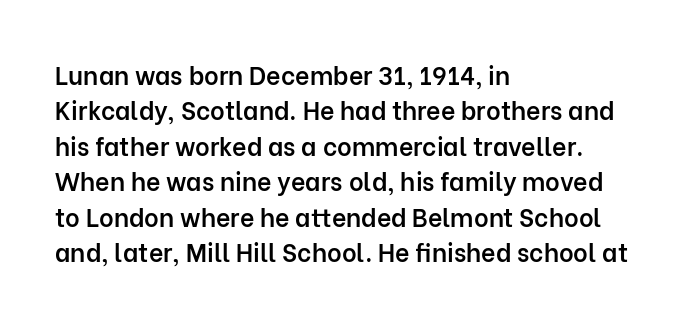
Every letter is mildly thick-stroked: semibold rather than bold. The passage is arranged the way most books set body copy — flush left. The axis of the letterforms is exactly vertical. The rendering uses a moderate line-height, typical for paragraphs.
